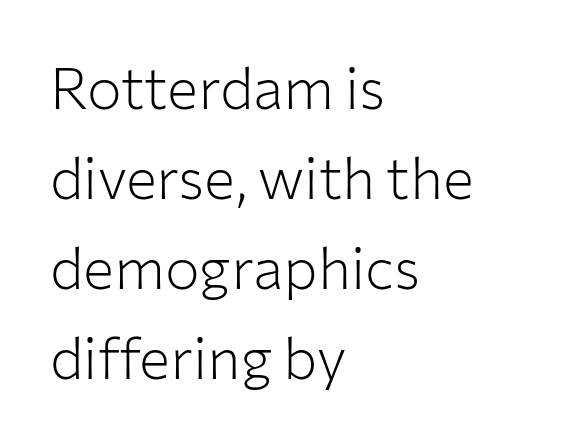
The image shows 58 px light sans-serif type, upright; set left-aligned, normal line spacing (1.55x), normal letter spacing, not underlined; low stroke contrast and a medium x-height.
